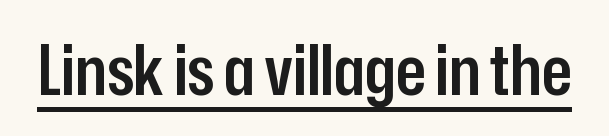
The designer went with a sans here, leaving each stem footless. No extra tracking has been applied to these lines. Weight: semibold (demi). Each letter keeps its own natural width here, so spacing adapts to shape. Nope, not italic — everything's standing straight. A continuous stroke trails under the words, as in a hyperlink.
